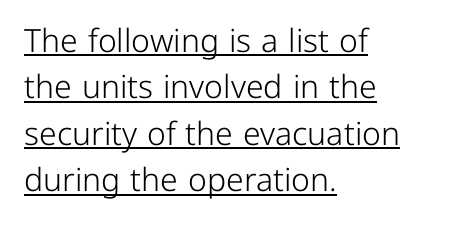
The image shows 32 px light sans-serif type, upright; set left-aligned, normal line spacing (1.45x), normal letter spacing, underlined; low stroke contrast and a medium x-height.
